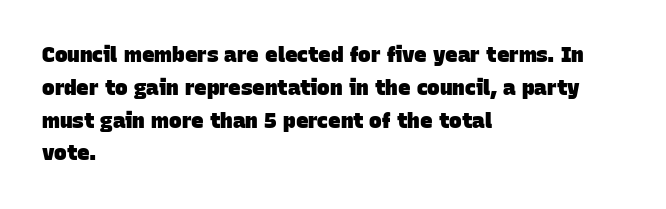
The image shows 21 px bold type; set left-aligned, normal line spacing (1.56x), normal letter spacing, not underlined.
